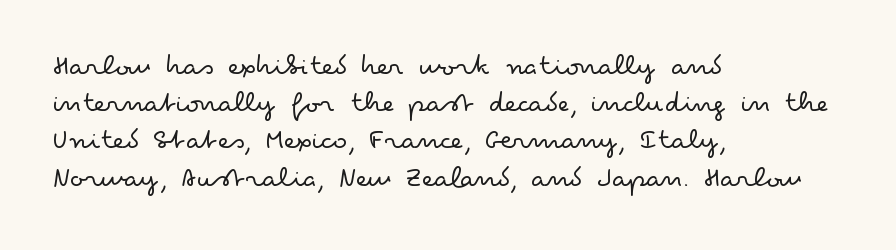
Q: Is the text bold? A: No.
Q: Is the text italic (slanted)? A: No, it is upright.
Q: Is the typeface a serif or a sans-serif typeface? A: Sans-serif.
Q: Is the text underlined? A: No.
Q: How is the paragraph aligned? A: Left-aligned.
Q: Is the spacing between letters normal or unusually wide? A: Normal.
Q: Width (condensed, normal, or wide)? A: Wide.
Q: Stroke contrast? A: Low.
Q: x-height? A: Small.
Q: Monospaced? A: No.
